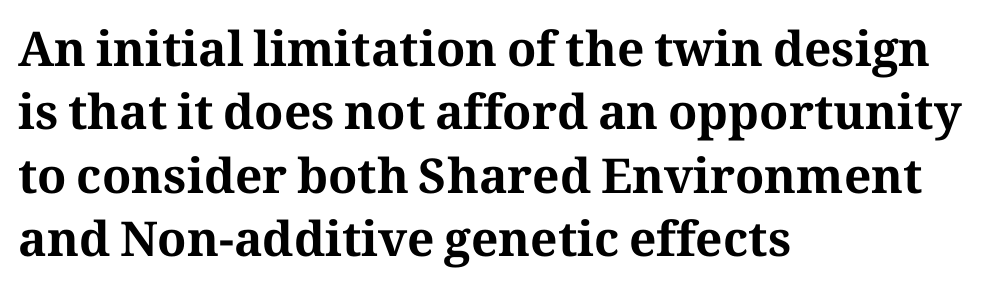
{"serif": "yes", "italic": "no", "bold": "yes", "weight": "bold", "width": "normal", "stroke_contrast": "medium", "x_height": "medium", "monospaced": "no", "underline": "no", "align": "left", "line_spacing": "normal", "line_spacing_ratio": 1.32, "letter_spacing": "normal", "letter_spacing_em": 0.0, "glyph_px": 48}
